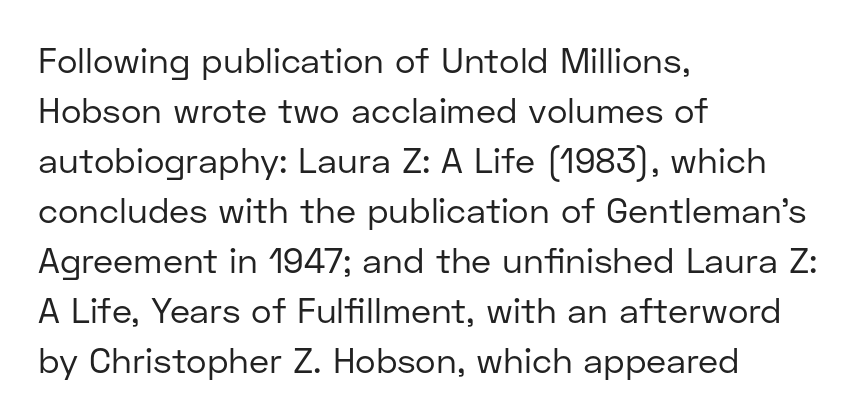
{"serif": "no", "italic": "no", "bold": "no", "weight": "regular", "width": "normal", "stroke_contrast": "low", "x_height": "medium", "monospaced": "no", "underline": "no", "align": "left", "line_spacing": "normal", "line_spacing_ratio": 1.43, "letter_spacing": "normal", "letter_spacing_em": 0.0, "glyph_px": 35}
